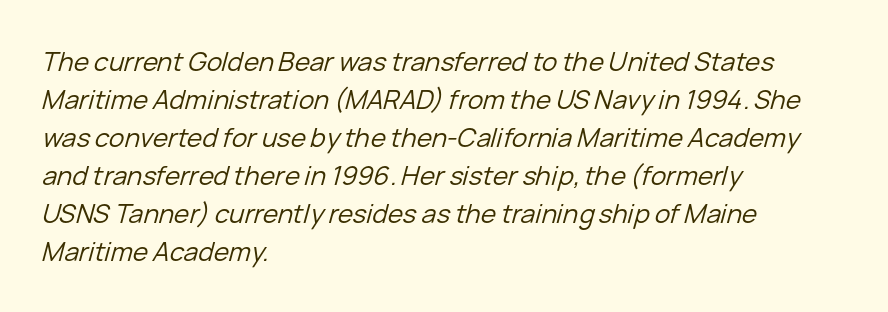
The image shows 26 px text type, italic (leaning right); set left-aligned, normal line spacing (1.46x), normal letter spacing, not underlined.
